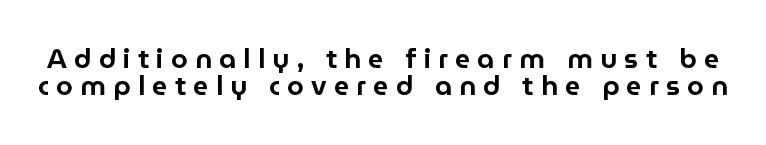
The image shows 27 px text type, upright; set tight line spacing (0.99x), unusually wide letter spacing (+0.27 em), not underlined.
